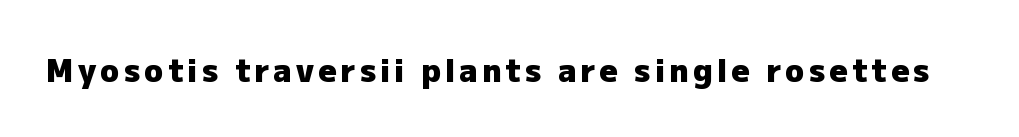
Q: Is the text bold? A: Yes.
Q: Is the text italic (slanted)? A: No, it is upright.
Q: Is the typeface a serif or a sans-serif typeface? A: Sans-serif.
Q: Is the text underlined? A: No.
Q: Width (condensed, normal, or wide)? A: Normal.
Q: Stroke contrast? A: Low.
Q: x-height? A: Medium.
Q: Monospaced? A: No.
